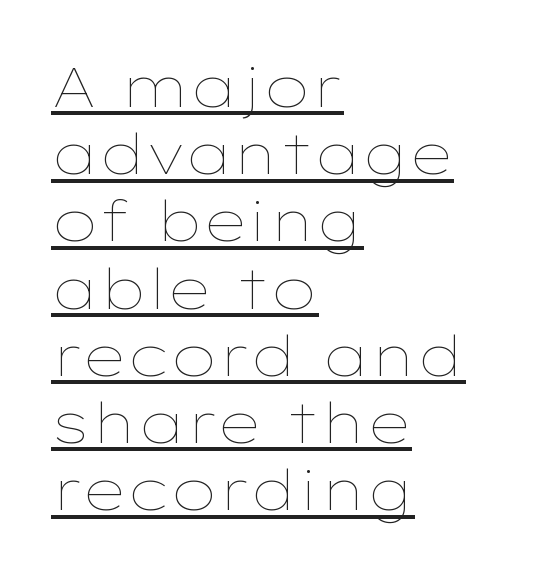
Q: Is the text bold? A: No.
Q: Is the text italic (slanted)? A: No, it is upright.
Q: Is the text underlined? A: Yes.
Q: How is the paragraph aligned? A: Left-aligned.
Q: Is the spacing between letters normal or unusually wide? A: Normal.
Q: Width (condensed, normal, or wide)? A: Wide.
Q: Stroke contrast? A: Low.
Q: x-height? A: Medium.
Q: Monospaced? A: No.
